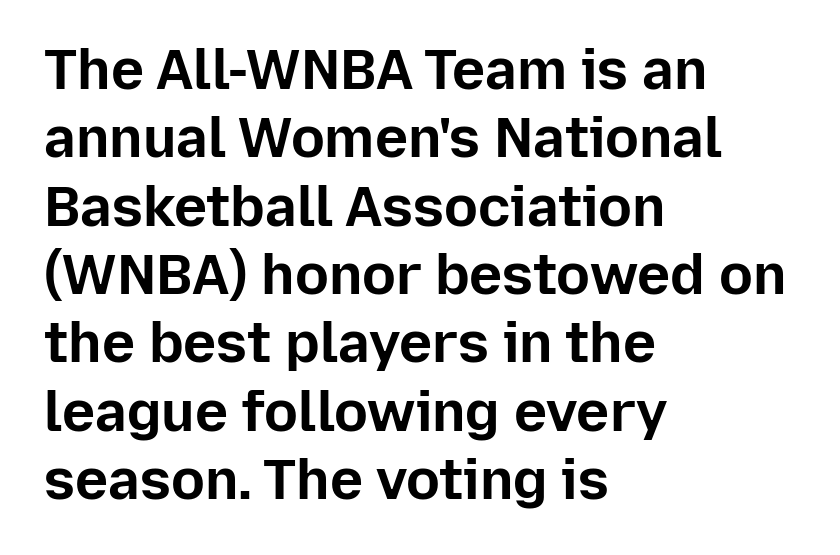
Q: Is the text bold? A: Yes.
Q: Is the text italic (slanted)? A: No, it is upright.
Q: Is the typeface a serif or a sans-serif typeface? A: Sans-serif.
Q: Is the text underlined? A: No.
Q: How is the paragraph aligned? A: Left-aligned.
Q: Is the spacing between letters normal or unusually wide? A: Normal.
Q: Width (condensed, normal, or wide)? A: Normal.
Q: Stroke contrast? A: Low.
Q: x-height? A: Medium.
Q: Monospaced? A: No.
